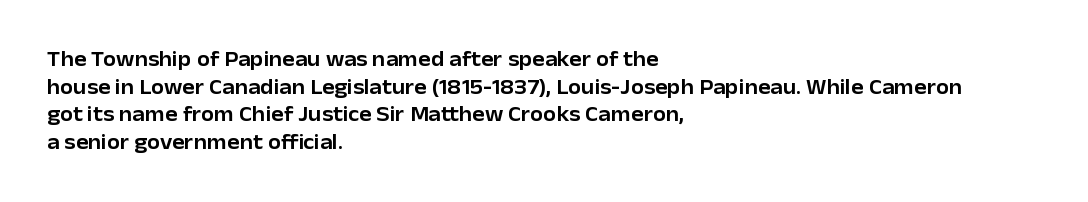
{"italic": "no", "underline": "no", "align": "left", "line_spacing": "normal", "line_spacing_ratio": 1.32, "letter_spacing": "normal", "letter_spacing_em": 0.0, "glyph_px": 21}
